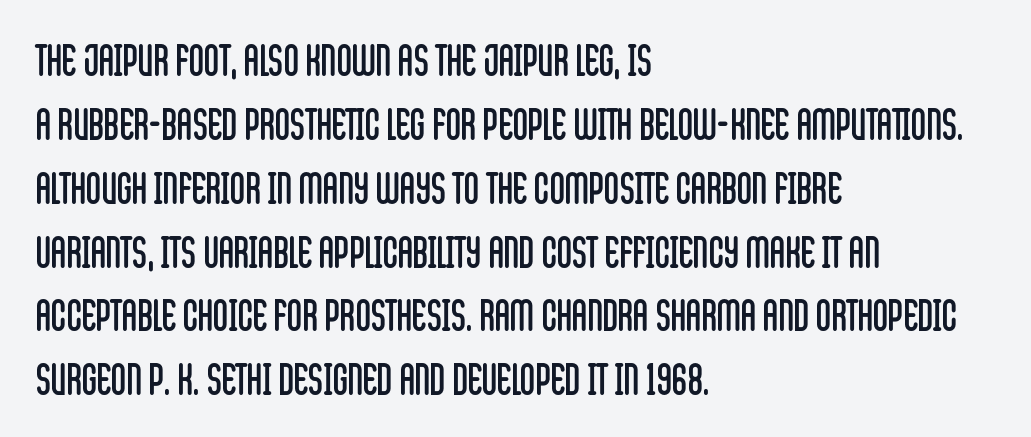
The image shows 42 px regular-weight, condensed sans-serif type, upright; set left-aligned, normal line spacing (1.52x), normal letter spacing, not underlined; low stroke contrast and a large x-height.
